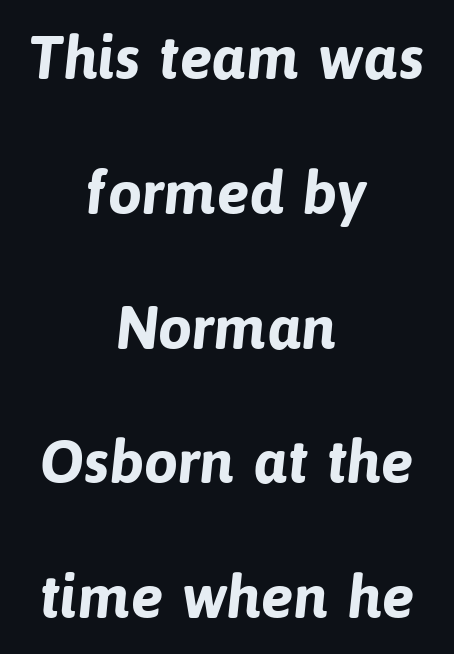
Q: Is the text bold? A: Yes.
Q: Is the typeface a serif or a sans-serif typeface? A: Sans-serif.
Q: Is the text underlined? A: No.
Q: How is the paragraph aligned? A: Centered.
Q: Is the spacing between letters normal or unusually wide? A: Normal.
Q: Is the spacing between lines tight, normal or loose? A: Loose.
Q: Width (condensed, normal, or wide)? A: Normal.
Q: Stroke contrast? A: Low.
Q: x-height? A: Medium.
Q: Monospaced? A: No.
